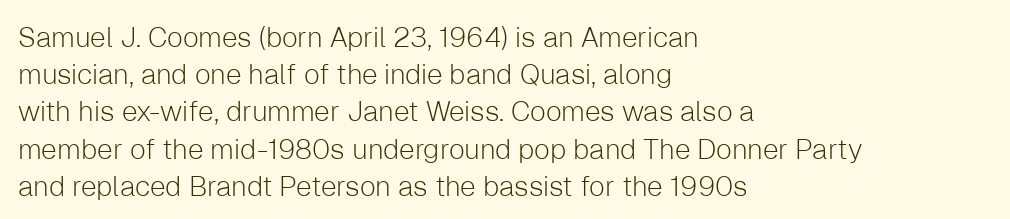
{"serif": "no", "italic": "no", "bold": "no", "weight": "light", "width": "normal", "stroke_contrast": "low", "x_height": "medium", "monospaced": "no", "underline": "no", "align": "left", "line_spacing": "normal", "line_spacing_ratio": 1.33, "letter_spacing": "normal", "letter_spacing_em": 0.0, "glyph_px": 28}
